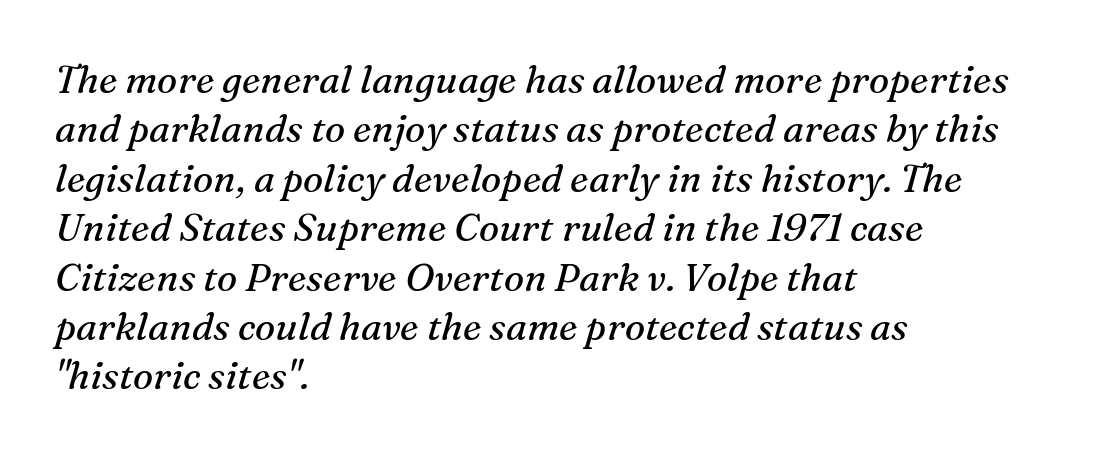
Q: Is the text bold? A: No.
Q: Is the text italic (slanted)? A: Yes, it leans right by about 16 degrees.
Q: Is the typeface a serif or a sans-serif typeface? A: Serif.
Q: Is the text underlined? A: No.
Q: How is the paragraph aligned? A: Left-aligned.
Q: Is the spacing between letters normal or unusually wide? A: Normal.
Q: Is the spacing between lines tight, normal or loose? A: Normal.
Q: Width (condensed, normal, or wide)? A: Normal.
Q: Stroke contrast? A: Medium.
Q: x-height? A: Medium.
Q: Monospaced? A: No.
